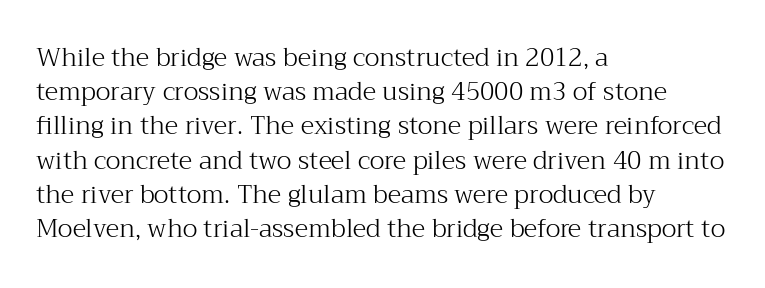
{"italic": "no", "bold": "no", "underline": "no", "align": "left", "line_spacing": "normal", "line_spacing_ratio": 1.37, "letter_spacing": "normal", "letter_spacing_em": 0.0, "glyph_px": 25}
